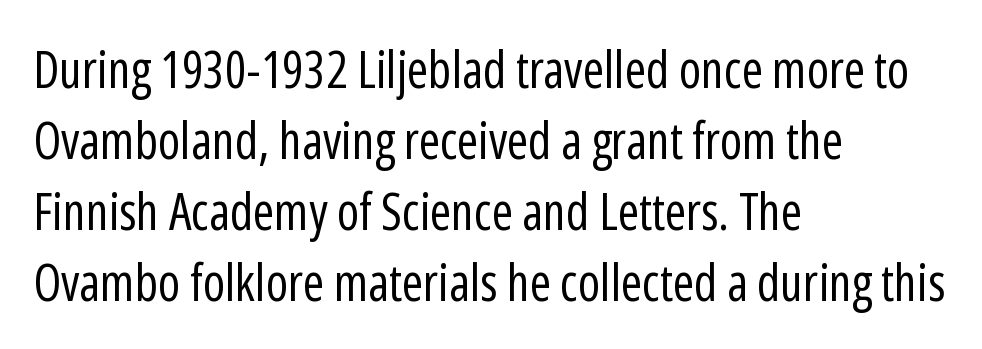
No italicization has been applied; the sample stays upright. Compared with a centered layout, this one pins lines to the left instead. Note the varied advance widths — an 'i' is clearly narrower than an 'm'. Just letters on the line, the space beneath them empty.
